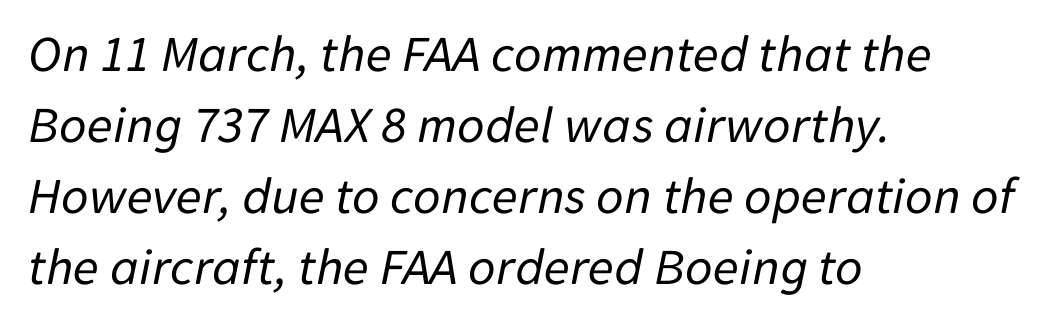
{"italic": "yes", "lean": "right", "slant_degrees": 11, "bold": "no", "weight": "regular", "width": "normal", "stroke_contrast": "low", "x_height": "medium", "monospaced": "no", "underline": "no", "align": "left", "line_spacing": "normal", "line_spacing_ratio": 1.34, "letter_spacing": "normal", "letter_spacing_em": 0.0, "glyph_px": 53}
